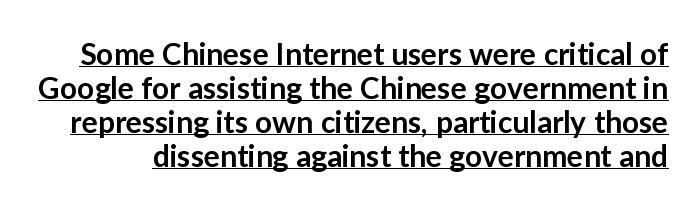
Line spacing here is tight. Examine the stroke ends and you'll find no serifs. Varying glyph widths throughout — classic text-font behaviour. Between one letter and the next there's only the usual sliver of space.
